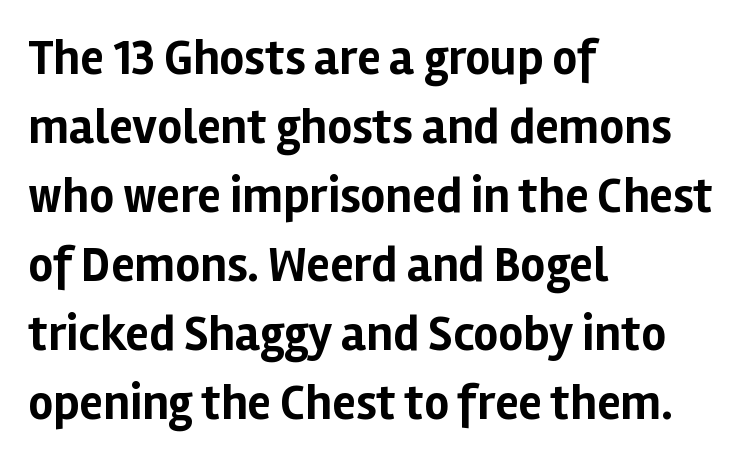
Summary of weight: heavy, a full bold. The block of text has a typical density, with ordinary space between rows. The setting favours the left margin, as ordinary paragraphs usually do. Caption: standard tracking, unaltered. The letters stand upright; this is a roman face. The passage shown is not underscored anywhere.
